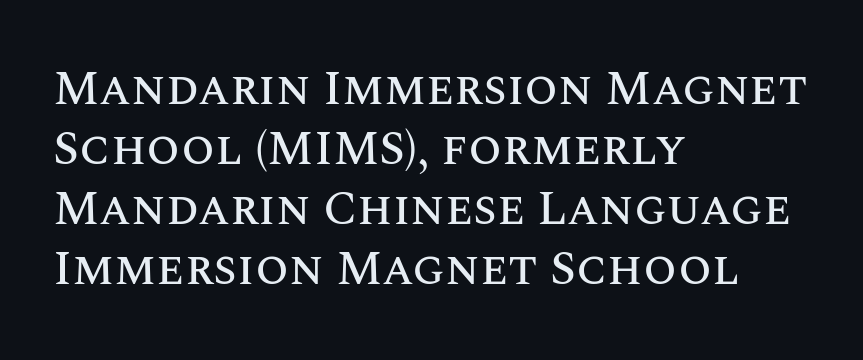
All the whitespace from short lines collects on the right. Character widths vary here, with narrow letters taking less room than wide ones. One glance says typical: line gaps are just what's usual. Rendered with straight, roman letterforms. Between one letter and the next there's only the usual sliver of space.
